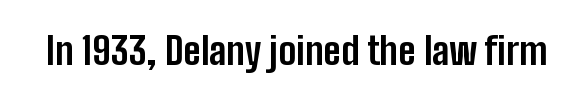
{"serif": "no", "italic": "no", "bold": "yes", "weight": "bold", "width": "condensed", "stroke_contrast": "low", "x_height": "medium", "monospaced": "no", "underline": "no", "letter_spacing": "normal", "letter_spacing_em": 0.0, "glyph_px": 38}
